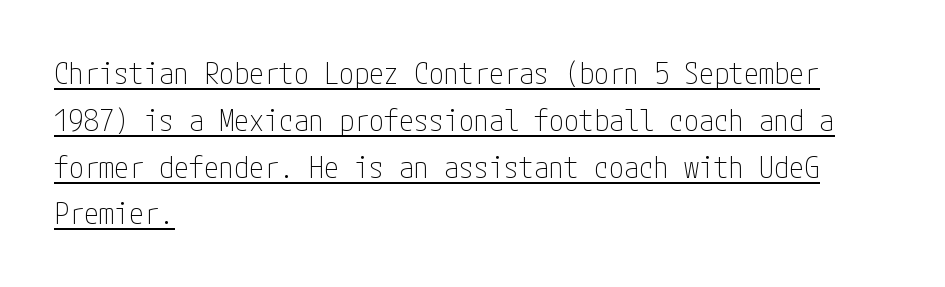
{"serif": "no", "italic": "no", "bold": "no", "weight": "thin", "width": "condensed", "stroke_contrast": "low", "x_height": "medium", "underline": "yes", "align": "left", "line_spacing": "normal", "line_spacing_ratio": 1.56, "letter_spacing": "normal", "letter_spacing_em": 0.0, "glyph_px": 30}
